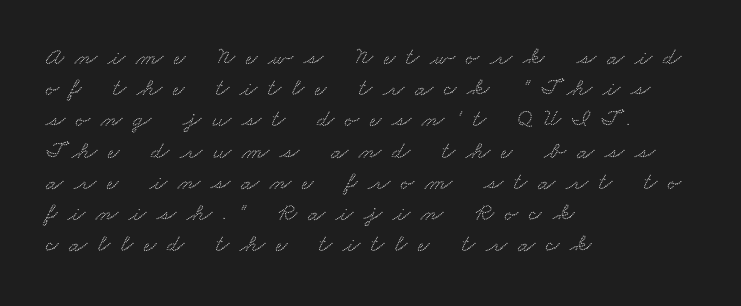
The letterforms stand isolated, each surrounded by extra space. Unmarked baselines from the first word to the last. Evenly set lines give the paragraph a standard silhouette. Casual observation: everything's shoved over to the left.
